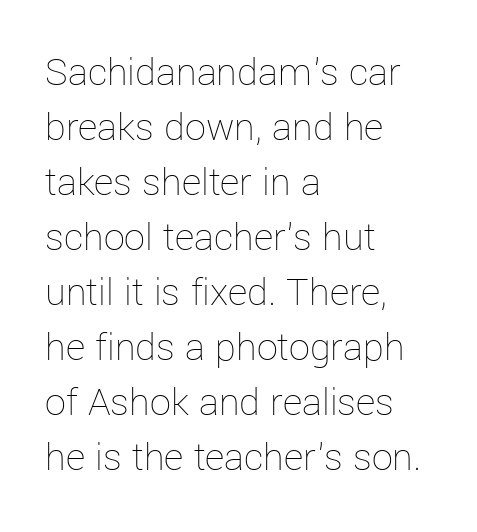
The image shows 42 px thin type, upright; set left-aligned, normal line spacing (1.31x), normal letter spacing, not underlined; low stroke contrast and a medium x-height.
